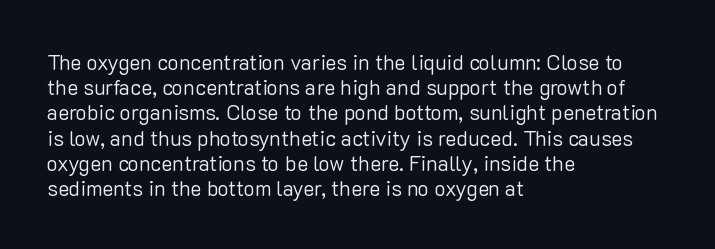
The letterforms sit shoulder to shoulder at normal distance. Typeset ragged right — the left edge is the straight one. The lettering holds an erect, upright posture throughout. Vertical stems look standard width or narrower in stroke. Beneath every word, the page is bare.
